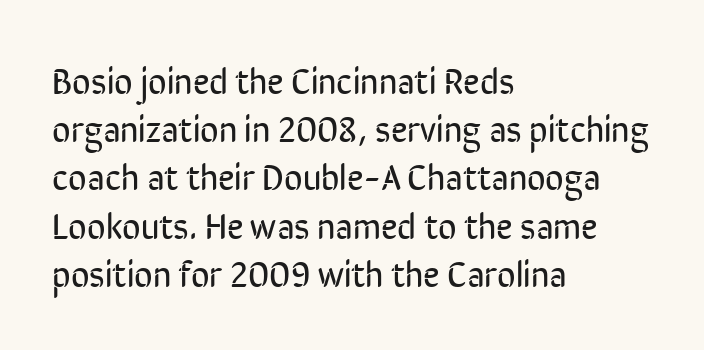
The image shows 36 px regular-weight, condensed sans-serif type, upright; set left-aligned, normal line spacing (1.34x), normal letter spacing, not underlined; low stroke contrast and a medium x-height.
